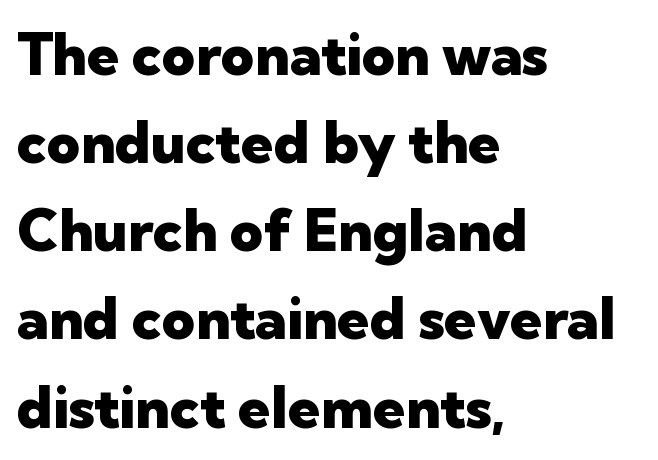
Each letter keeps its own natural width here, so spacing adapts to shape. The gaps between neighbouring characters are ordinary and unremarkable. The space beneath each line is pristine and unruled. A typesetter would label this face a sans. As a designer I'd log this as weight 700, bold. Every row of glyphs begins at an identical x-position on the left.
